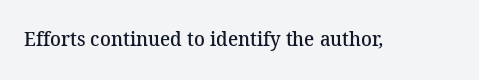
Descenders hang freely into open space. Look at the stroke-to-counter ratio: somewhat heavy, a semibold. The tracking reads as untouched default to a designer's eye.
